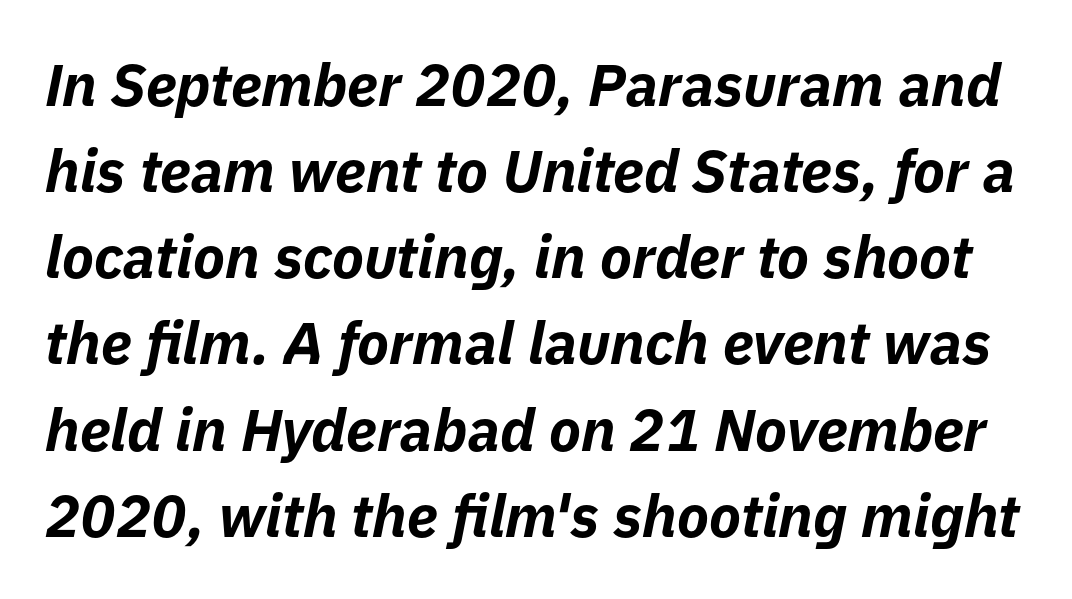
{"italic": "yes", "lean": "right", "slant_degrees": 11, "bold": "yes", "weight": "bold", "width": "normal", "stroke_contrast": "low", "x_height": "medium", "monospaced": "no", "underline": "no", "line_spacing": "normal", "line_spacing_ratio": 1.46, "letter_spacing": "normal", "letter_spacing_em": 0.0, "glyph_px": 59}
